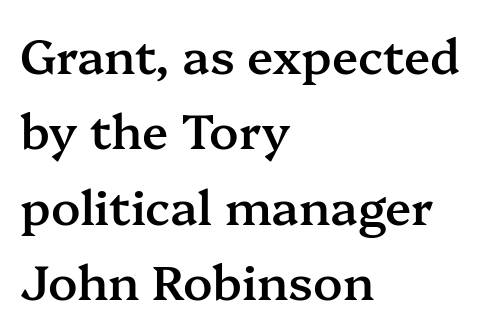
The characters display serif detailing at their extremities. Tall strokes in this sample are plumb rather than angled. A bit beefed up — I'd call it semibold rather than bold. Is the letter spacing exaggerated? No — it looks like the ordinary default.
